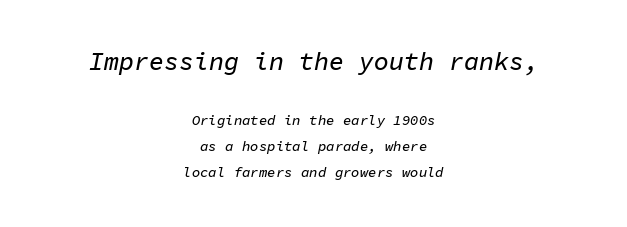
No word sits above an underline. Quick note: italic. These lines are centered, leaving both edges ragged. These lines keep a tight, regular rhythm from letter to letter.
